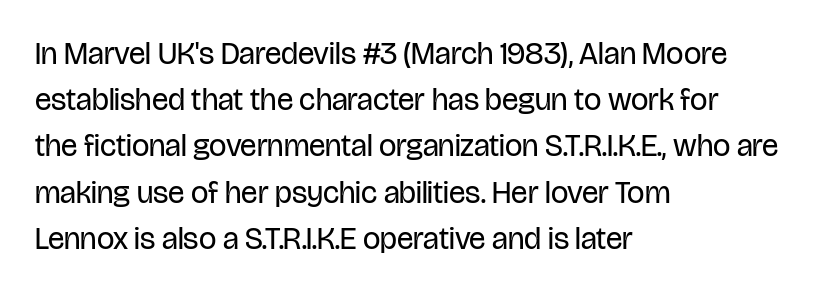
The image shows 31 px regular-weight, condensed sans-serif type, upright; set left-aligned, normal line spacing (1.49x), normal letter spacing, not underlined; low stroke contrast and a large x-height.
